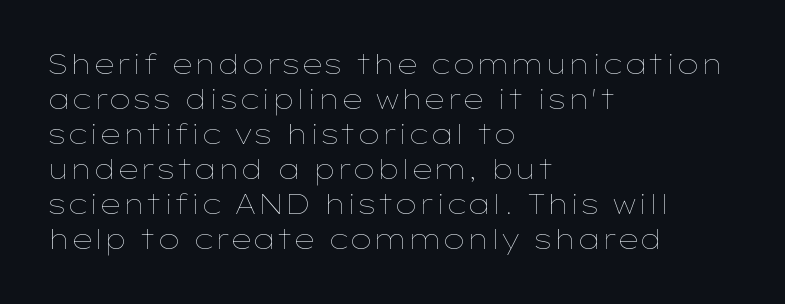
{"italic": "no", "bold": "no", "underline": "no", "align": "left", "line_spacing": "normal", "line_spacing_ratio": 1.3, "letter_spacing": "normal", "letter_spacing_em": 0.0, "glyph_px": 27}
